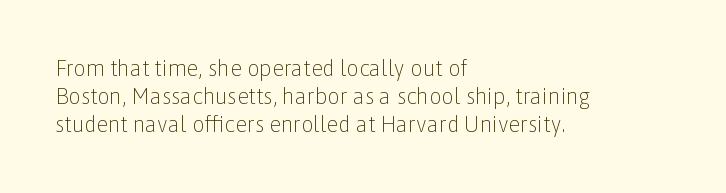
Normally led — the rows are evenly, conventionally spaced. Underlining? Definitely not there. The axis of the letterforms is exactly vertical. The passage is arranged the way most books set body copy — flush left. Default kerning and tracking; the words read as compact shapes.
